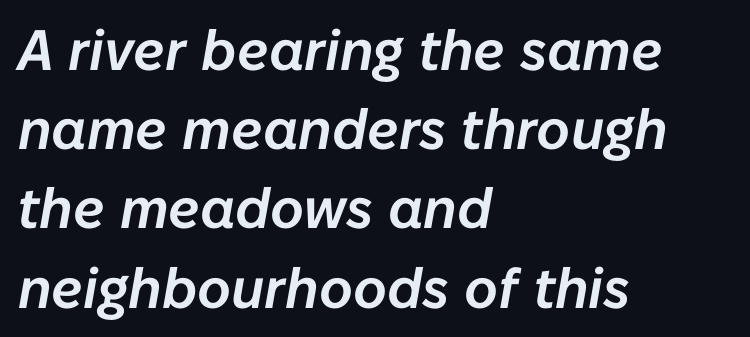
Q: Is the text italic (slanted)? A: Yes, it leans right by about 10 degrees.
Q: Is the text underlined? A: No.
Q: How is the paragraph aligned? A: Left-aligned.
Q: Is the spacing between letters normal or unusually wide? A: Normal.
Q: Is the spacing between lines tight, normal or loose? A: Normal.
Q: Width (condensed, normal, or wide)? A: Normal.
Q: Stroke contrast? A: Low.
Q: x-height? A: Medium.
Q: Monospaced? A: No.
